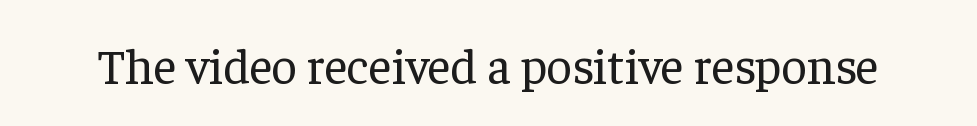
Classification — serif. You can tell it's not italic because the verticals are truly vertical. The letters advance in unequal steps, a hallmark of proportional type. Summary of weight: not heavy and not bold. Rule under the text: the space is simply empty. A typesetter would call this zero additional tracking.
